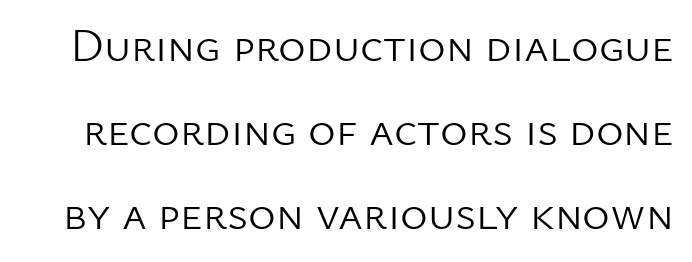
Q: Is the text bold? A: No.
Q: Is the text italic (slanted)? A: No, it is upright.
Q: Is the typeface a serif or a sans-serif typeface? A: Sans-serif.
Q: Is the text underlined? A: No.
Q: Is the spacing between letters normal or unusually wide? A: Normal.
Q: Width (condensed, normal, or wide)? A: Normal.
Q: Stroke contrast? A: Low.
Q: x-height? A: Medium.
Q: Monospaced? A: No.
